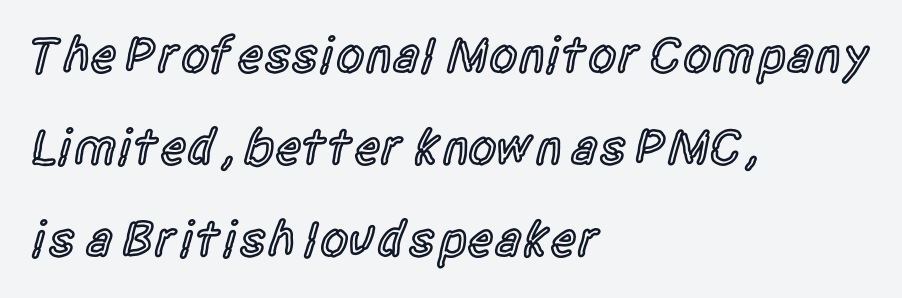
{"serif": "no", "bold": "semi", "weight": "semibold", "width": "condensed", "x_height": "large", "monospaced": "no", "underline": "no", "align": "left", "line_spacing_ratio": 1.8, "letter_spacing": "normal", "letter_spacing_em": 0.0, "glyph_px": 51}
